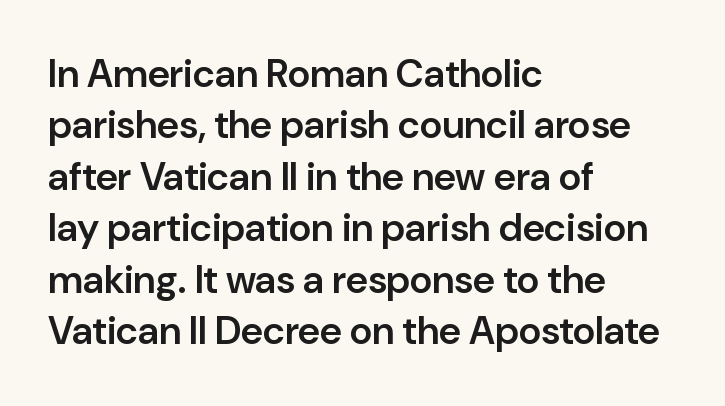
The image shows 39 px semibold sans-serif type, upright; set left-aligned, normal line spacing (1.32x), normal letter spacing, not underlined; low stroke contrast and a medium x-height.
